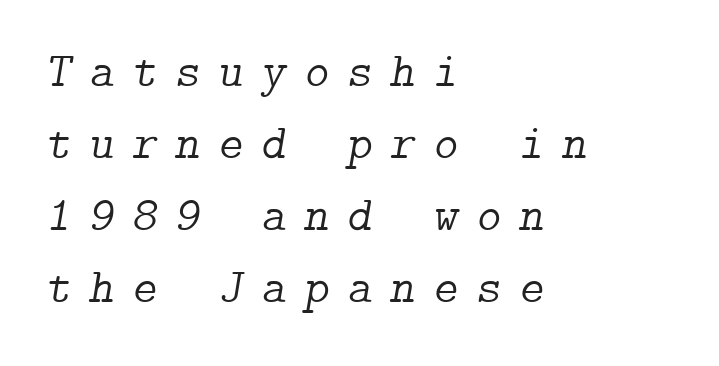
Does extra space separate the letters? Yes, quite a lot of it. A bare baseline throughout the passage. Nothing heavy about these letters — not bold at all. All the whitespace from short lines collects on the right. Emphasis-style slanted type is in use. Quick note: interline space is typical.
